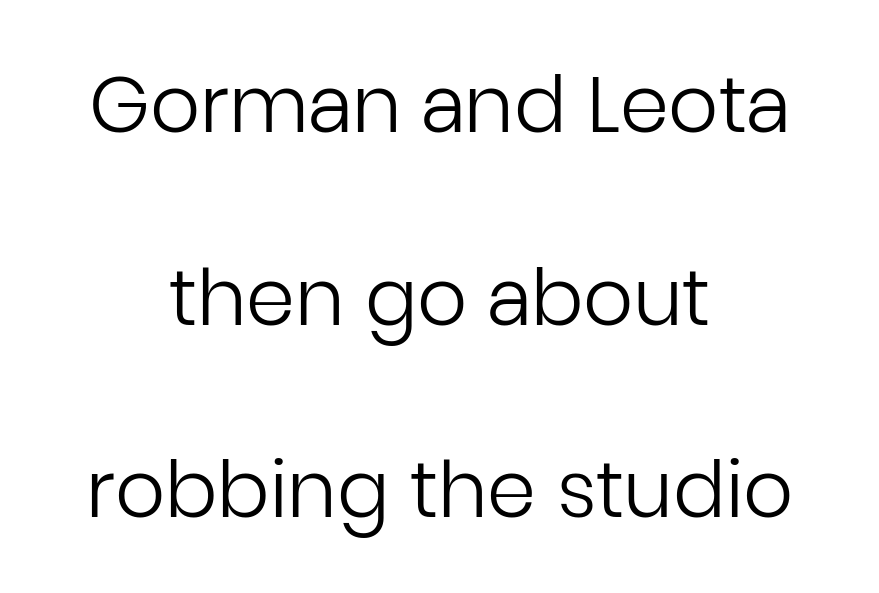
The rendering positions every line midway between the sides. Here the designer chose a conventional face with non-uniform glyph widths. Every character sits straight up, as roman type does. Words float on clear page, feet unadorned.
